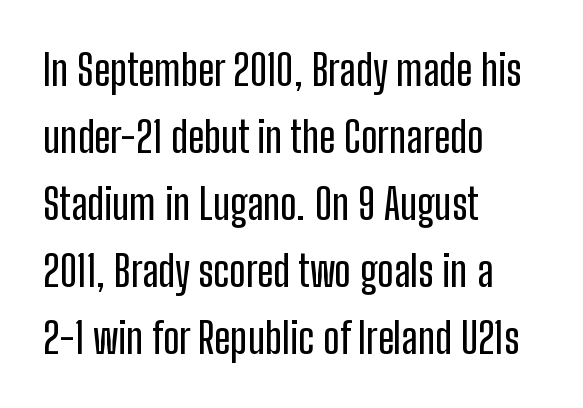
The image shows 43 px condensed sans-serif type, upright; set left-aligned, normal line spacing (1.56x), normal letter spacing, not underlined; low stroke contrast and a medium x-height.
